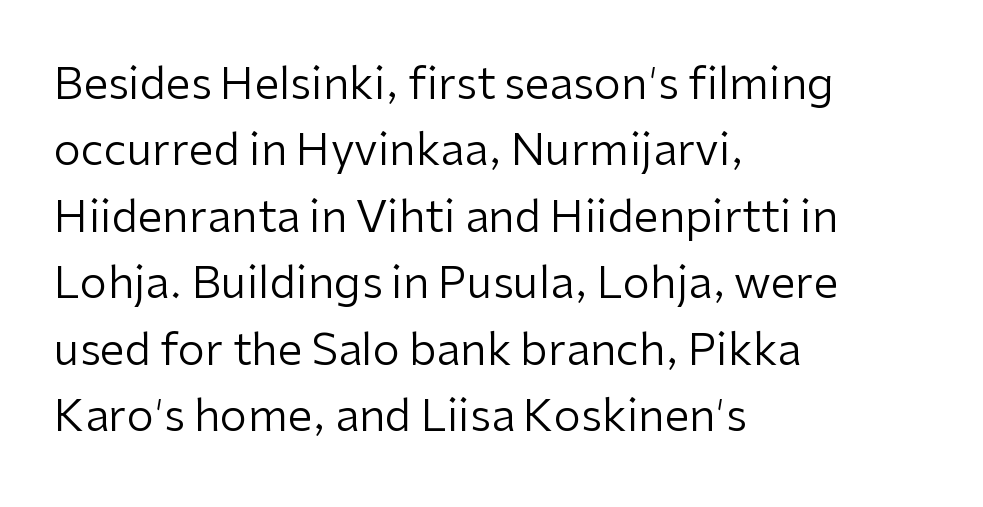
Weight: in the light-to-regular range. A student would call this left alignment; a typographer would say flush left, rag right. Is this a fixed-width face? No — the glyphs have proportional, varying widths. The line texture is even and compact thanks to regular tracking.
